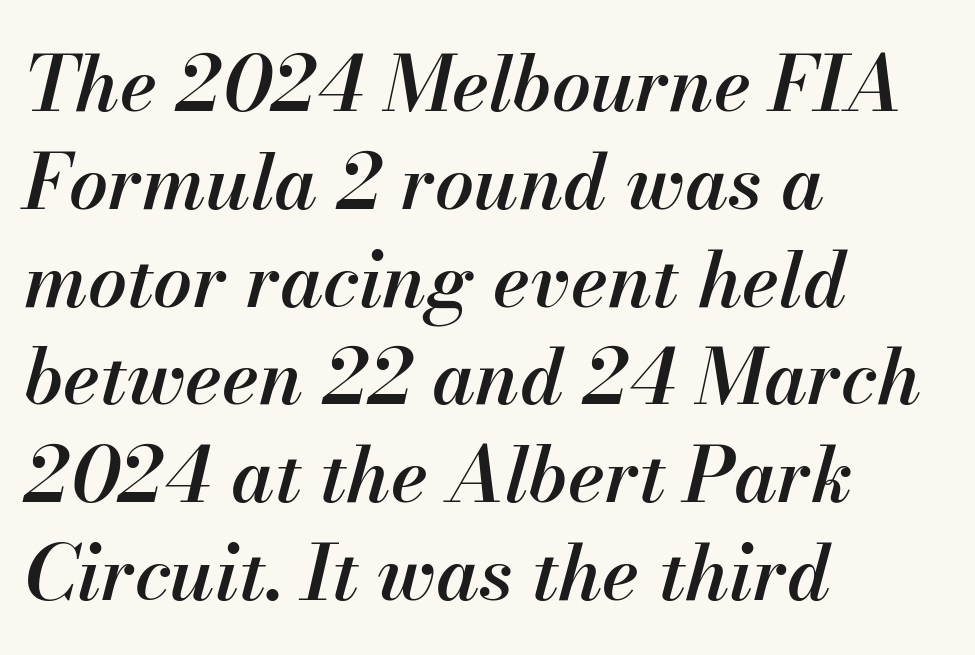
The image shows 77 px semibold type, italic (leaning right); set left-aligned, normal line spacing (1.27x), normal letter spacing, not underlined; medium stroke contrast and a small x-height.
